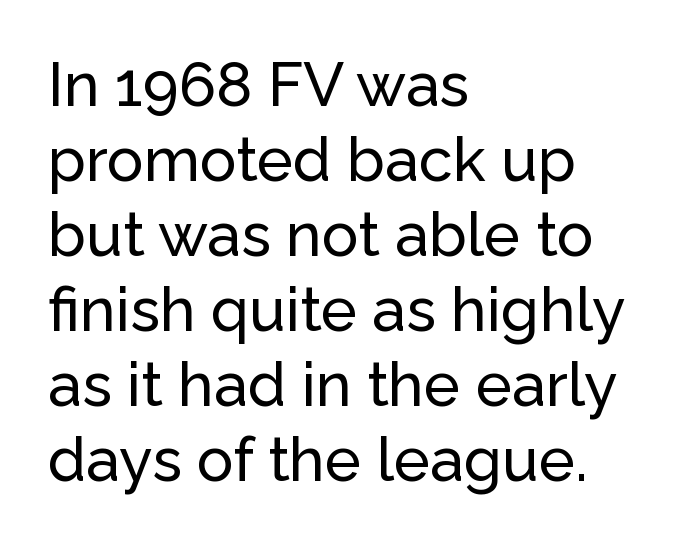
The image shows 61 px sans-serif type, upright; set left-aligned, line spacing 1.23x, normal letter spacing, not underlined; low stroke contrast and a medium x-height.
